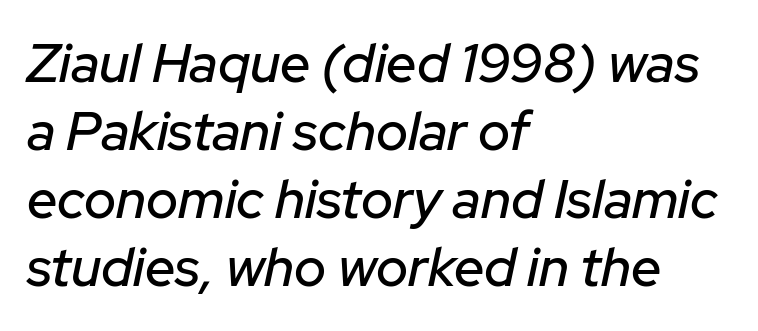
Q: Is the text italic (slanted)? A: Yes, it leans right by about 12 degrees.
Q: Is the text underlined? A: No.
Q: How is the paragraph aligned? A: Left-aligned.
Q: Is the spacing between letters normal or unusually wide? A: Normal.
Q: Is the spacing between lines tight, normal or loose? A: Normal.
Q: Width (condensed, normal, or wide)? A: Normal.
Q: Stroke contrast? A: Low.
Q: x-height? A: Medium.
Q: Monospaced? A: No.
